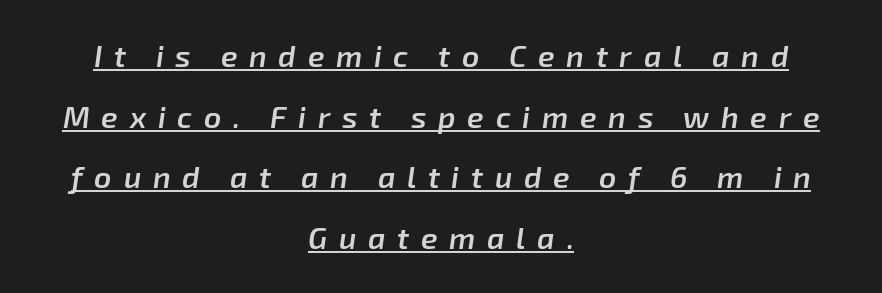
The image shows 30 px semibold type, italic (leaning right); set centered, loose line spacing (2.02x), unusually wide letter spacing (+0.39 em), underlined; low stroke contrast and a medium x-height.
